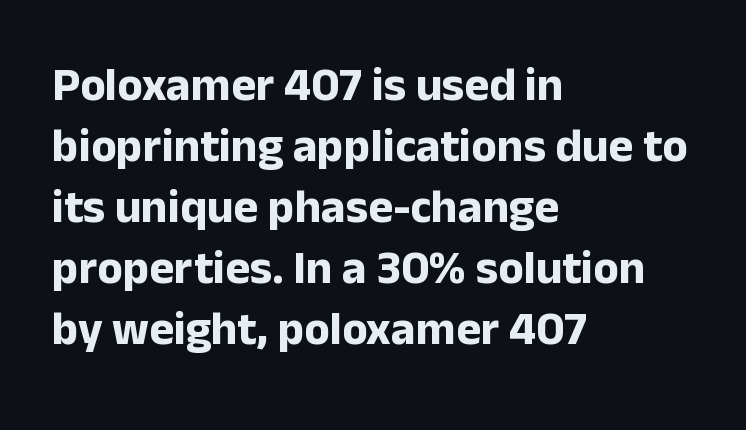
The image shows 47 px bold sans-serif type, upright; set left-aligned, normal line spacing (1.3x), normal letter spacing, not underlined; low stroke contrast and a medium x-height.
